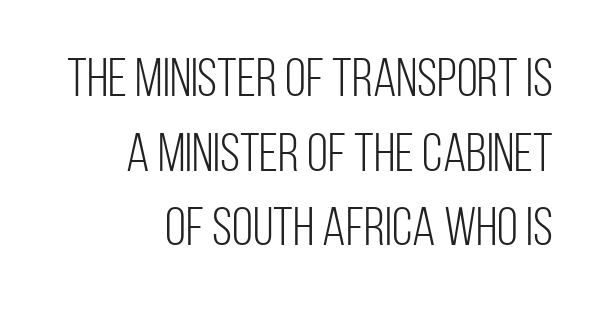
{"serif": "no", "italic": "no", "bold": "no", "weight": "light", "width": "condensed", "stroke_contrast": "low", "x_height": "large", "monospaced": "no", "underline": "no", "align": "right", "line_spacing": "normal", "line_spacing_ratio": 1.38, "letter_spacing": "normal", "letter_spacing_em": 0.0, "glyph_px": 54}
